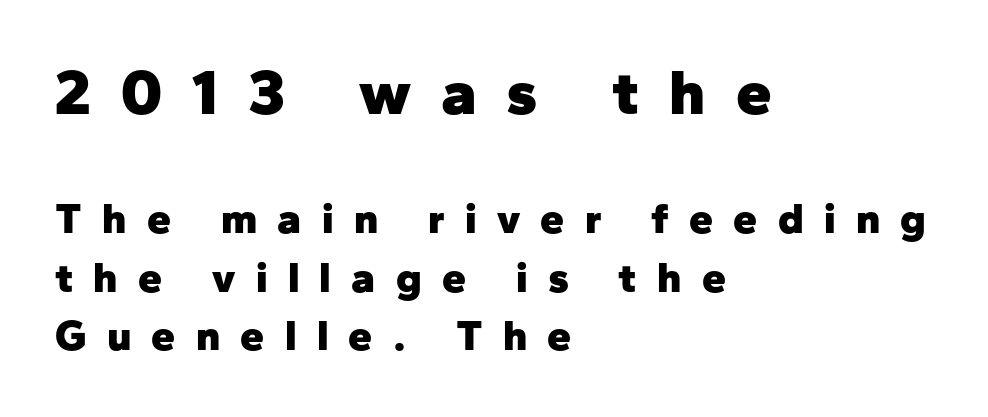
The image shows 64 px heavy sans-serif type, upright; set left-aligned, normal line spacing (1.36x), unusually wide letter spacing (+0.47 em), not underlined; the first (top) block is 1.49x larger; low stroke contrast and a medium x-height.
